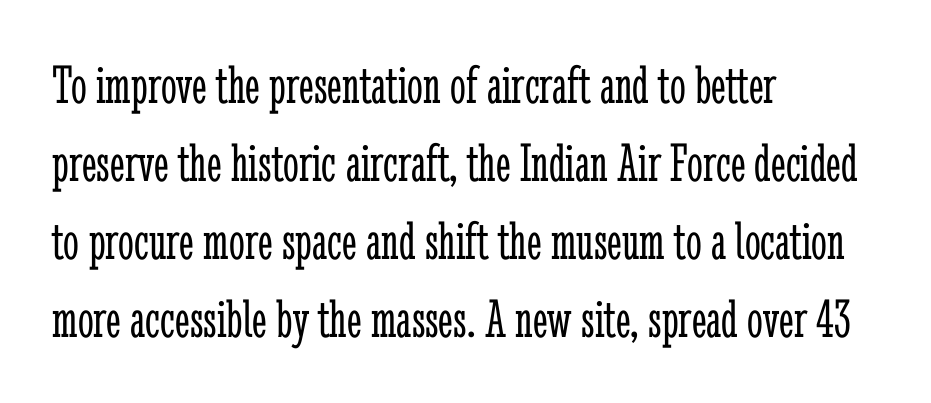
Students, note that the glyphs here touch the page at normal intervals. Students, observe: this is what conventionally led text looks like. The face used here is proportionally spaced, like ordinary book or web type. You can tell it's not italic because the verticals are truly vertical.
